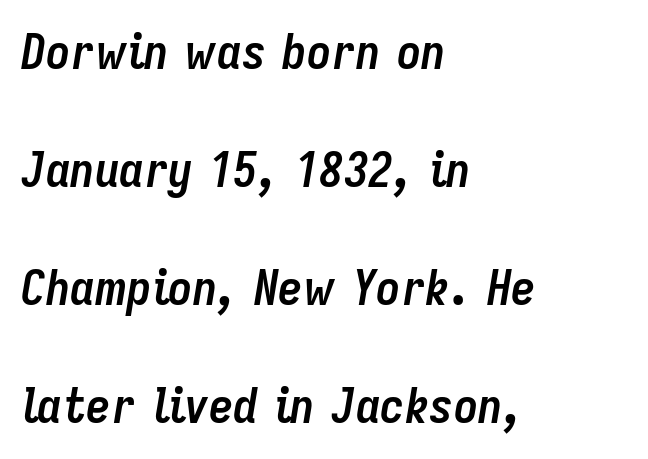
{"italic": "yes", "lean": "right", "slant_degrees": 9, "bold": "yes", "weight": "semibold", "width": "condensed", "stroke_contrast": "low", "x_height": "medium", "monospaced": "no", "underline": "no", "align": "left", "line_spacing": "loose", "line_spacing_ratio": 2.41, "letter_spacing": "normal", "letter_spacing_em": 0.0, "glyph_px": 49}
